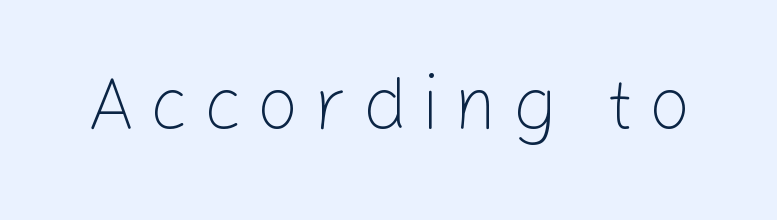
The image shows 74 px light sans-serif type, upright; set unusually wide letter spacing (+0.2 em), not underlined; low stroke contrast and a medium x-height.
